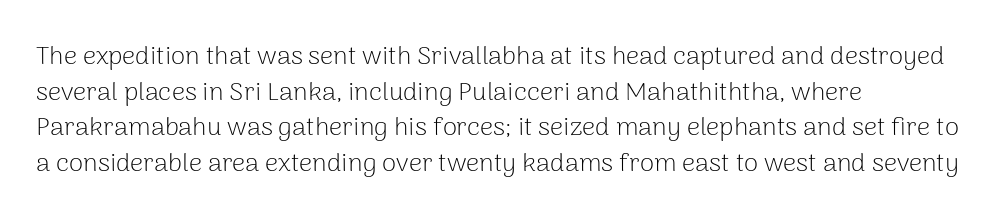
The image shows 26 px text type, upright; set left-aligned, normal line spacing (1.37x), normal letter spacing, not underlined.
